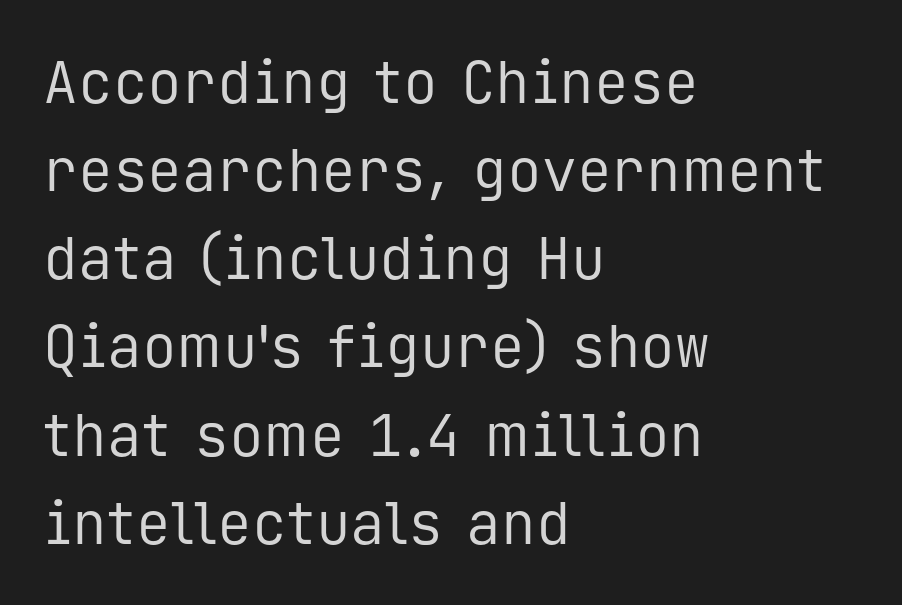
Q: Is the text bold? A: No.
Q: Is the text italic (slanted)? A: No, it is upright.
Q: Is the typeface a serif or a sans-serif typeface? A: Sans-serif.
Q: Is the text underlined? A: No.
Q: How is the paragraph aligned? A: Left-aligned.
Q: Is the spacing between letters normal or unusually wide? A: Normal.
Q: Is the spacing between lines tight, normal or loose? A: Normal.
Q: Width (condensed, normal, or wide)? A: Normal.
Q: Stroke contrast? A: Low.
Q: x-height? A: Medium.
Q: Monospaced? A: Yes.
